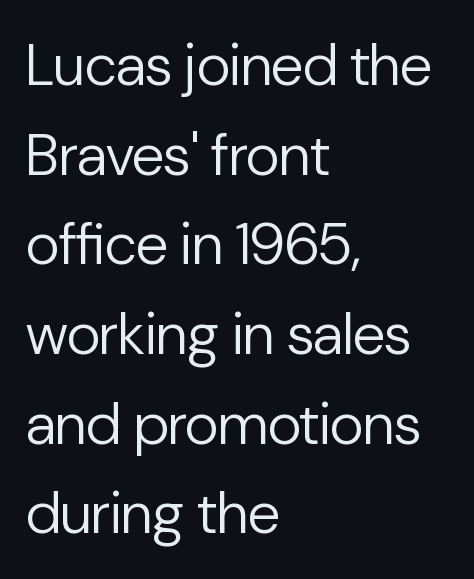
The image shows 59 px regular-weight sans-serif type, upright; set left-aligned, normal line spacing (1.52x), normal letter spacing, not underlined; low stroke contrast and a medium x-height.
